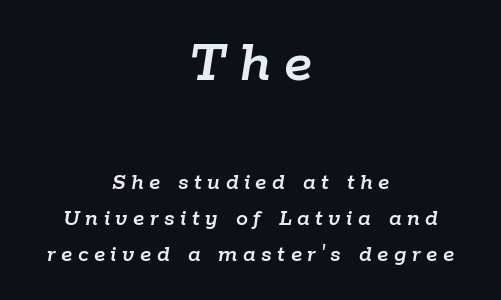
Q: Is the text italic (slanted)? A: Yes, it leans right by about 9 degrees.
Q: Is the text underlined? A: No.
Q: How is the paragraph aligned? A: Centered.
Q: Is the spacing between letters normal or unusually wide? A: Unusually wide.
Q: Is the spacing between lines tight, normal or loose? A: Normal.
Q: Which block of text is set in a larger size, the first (top) or the second (bottom)? A: The first (top) one.
Q: Width (condensed, normal, or wide)? A: Normal.
Q: Stroke contrast? A: Low.
Q: x-height? A: Medium.
Q: Monospaced? A: No.
